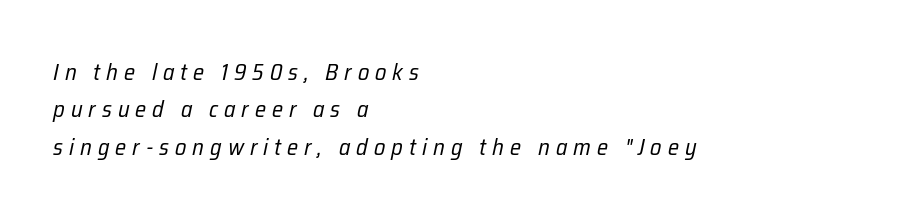
Q: Is the text bold? A: No.
Q: Is the text italic (slanted)? A: Yes, it leans right by about 12 degrees.
Q: Is the text underlined? A: No.
Q: How is the paragraph aligned? A: Left-aligned.
Q: Is the spacing between letters normal or unusually wide? A: Unusually wide.
Q: Is the spacing between lines tight, normal or loose? A: Normal.
